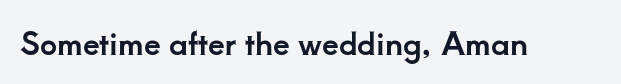
The image shows 30 px serif type, upright; set normal letter spacing, not underlined; low stroke contrast and a small x-height.
